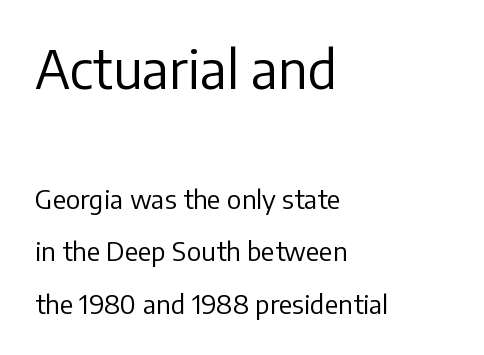
{"serif": "no", "italic": "no", "bold": "no", "weight": "regular", "width": "normal", "stroke_contrast": "low", "x_height": "medium", "monospaced": "no", "underline": "no", "align": "left", "line_spacing": "loose", "line_spacing_ratio": 2.02, "letter_spacing": "normal", "letter_spacing_em": 0.0, "larger_block": "first", "size_ratio": 2.0, "glyph_px": 52}
